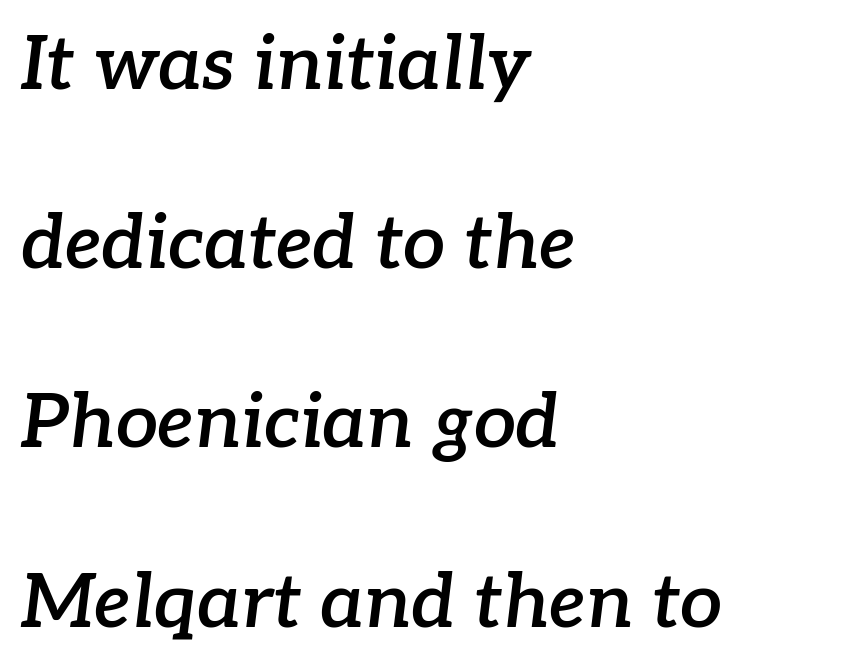
The letters carry serifs — small finishing strokes at the ends of their stems. Unmarked baselines from the first word to the last. I'd describe the lettering as semibold — firm but not a full bold. Spacing verdict: proportional, widths tailored to each character. Nobody touched the tracking dial on this one.
